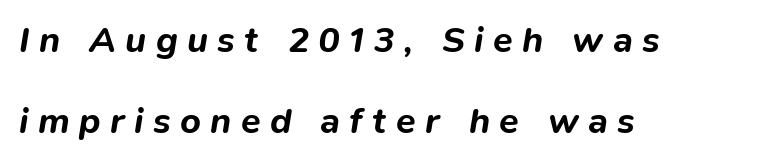
The image shows 36 px bold type, italic (leaning right); set left-aligned, loose line spacing (2.26x), unusually wide letter spacing (+0.26 em), not underlined; low stroke contrast and a medium x-height.
